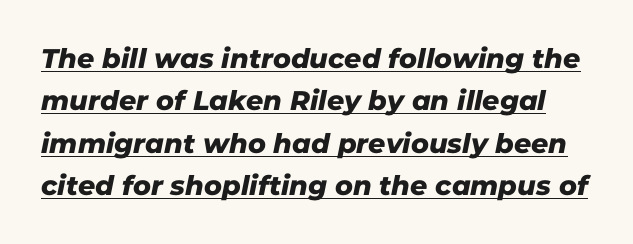
{"underline": "yes", "line_spacing": "normal", "line_spacing_ratio": 1.57, "letter_spacing": "normal", "letter_spacing_em": 0.0, "glyph_px": 27}
